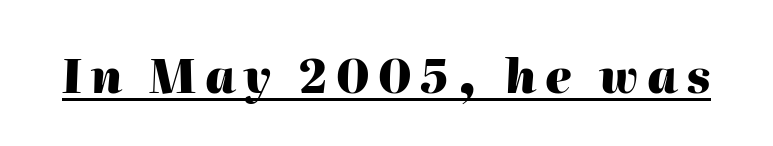
The image shows 46 px heavy type, italic (leaning right); set underlined; high stroke contrast and a medium x-height.
